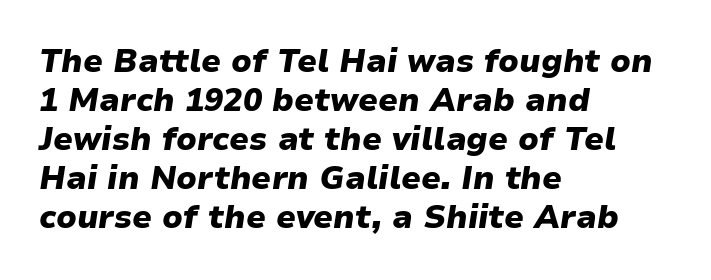
Q: Is the text bold? A: Yes.
Q: Is the text italic (slanted)? A: Yes, it leans right by about 9 degrees.
Q: Is the text underlined? A: No.
Q: How is the paragraph aligned? A: Left-aligned.
Q: Is the spacing between letters normal or unusually wide? A: Normal.
Q: Width (condensed, normal, or wide)? A: Normal.
Q: Stroke contrast? A: Low.
Q: x-height? A: Medium.
Q: Monospaced? A: No.
